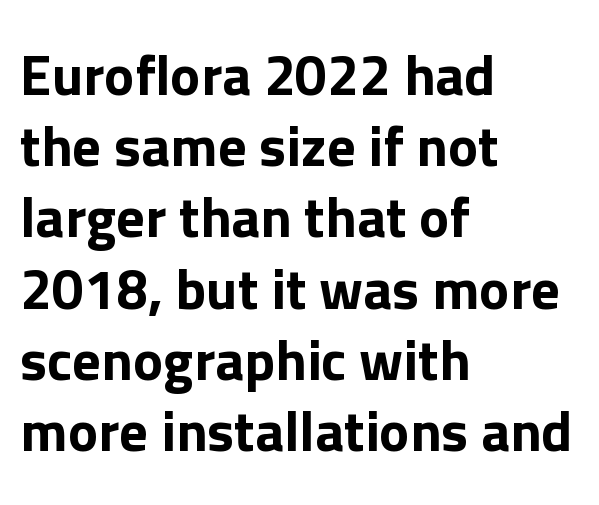
These lines are rendered in a variable-pitch font. What kind of face is this? One without serifs — a sans. Between one letter and the next there's only the usual sliver of space. The space between consecutive lines is moderate. The text block is weighted toward the left margin, trailing off unevenly rightward.
